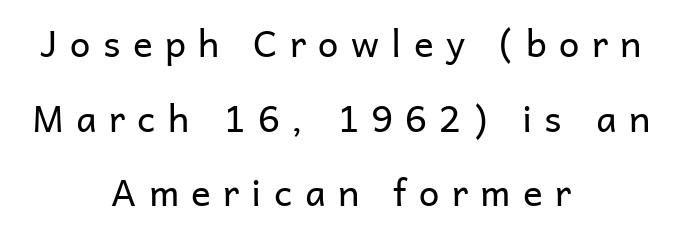
{"serif": "no", "italic": "no", "bold": "no", "weight": "regular", "width": "normal", "stroke_contrast": "low", "x_height": "medium", "monospaced": "no", "underline": "no", "align": "center", "line_spacing": "loose", "line_spacing_ratio": 2.02, "letter_spacing": "wide", "letter_spacing_em": 0.33, "glyph_px": 37}
